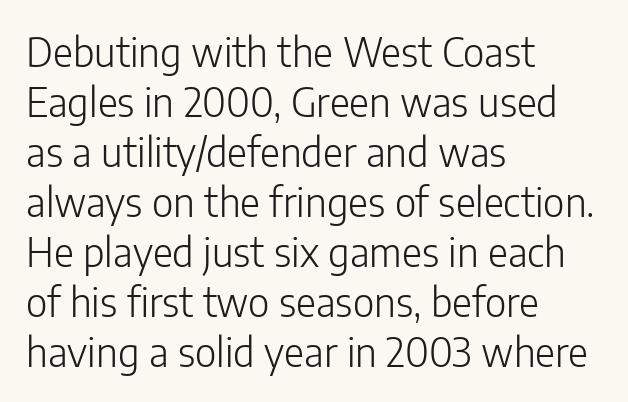
Q: Is the text bold? A: No.
Q: Is the text italic (slanted)? A: No, it is upright.
Q: Is the typeface a serif or a sans-serif typeface? A: Sans-serif.
Q: Is the text underlined? A: No.
Q: How is the paragraph aligned? A: Left-aligned.
Q: Is the spacing between letters normal or unusually wide? A: Normal.
Q: Is the spacing between lines tight, normal or loose? A: Normal.
Q: Width (condensed, normal, or wide)? A: Normal.
Q: Stroke contrast? A: Low.
Q: x-height? A: Medium.
Q: Monospaced? A: No.
